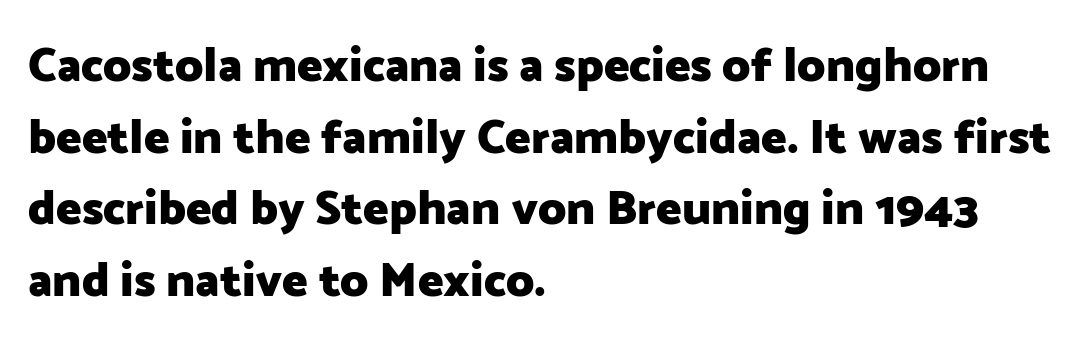
Q: Is the text bold? A: Yes.
Q: Is the text italic (slanted)? A: No, it is upright.
Q: Is the typeface a serif or a sans-serif typeface? A: Sans-serif.
Q: Is the text underlined? A: No.
Q: How is the paragraph aligned? A: Left-aligned.
Q: Is the spacing between letters normal or unusually wide? A: Normal.
Q: Is the spacing between lines tight, normal or loose? A: Normal.
Q: Width (condensed, normal, or wide)? A: Normal.
Q: Stroke contrast? A: Low.
Q: x-height? A: Medium.
Q: Monospaced? A: No.
